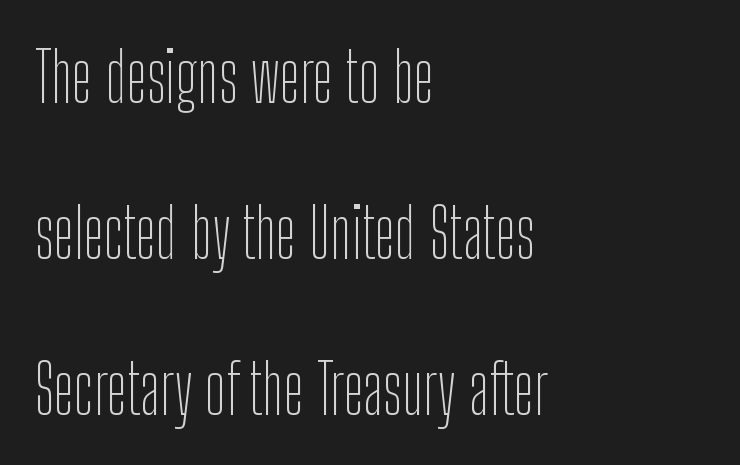
{"serif": "no", "italic": "no", "bold": "no", "weight": "thin", "width": "condensed", "stroke_contrast": "low", "x_height": "medium", "monospaced": "no", "underline": "no", "align": "left", "line_spacing": "loose", "line_spacing_ratio": 2.26, "letter_spacing": "normal", "letter_spacing_em": 0.0, "glyph_px": 69}
